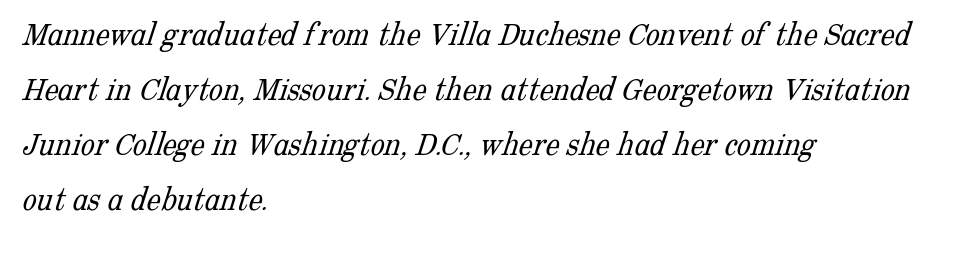
{"serif": "yes", "bold": "no", "weight": "light", "width": "normal", "stroke_contrast": "low", "x_height": "medium", "monospaced": "no", "underline": "no", "align": "left", "line_spacing": "normal", "line_spacing_ratio": 1.57, "letter_spacing": "normal", "letter_spacing_em": 0.0, "glyph_px": 35}
